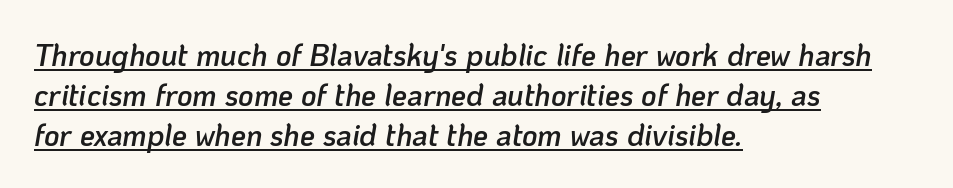
This sample has the flowing, uneven cadence of proportional lettering. Decoration check: the copy is underlined. A typesetter would call this zero additional tracking. A somewhat darkened texture: the type is semibold rather than bold. The glyphs look as if they've been sheared to an angle. Baseline-to-baseline distance is the conventional proportion of letter height.
